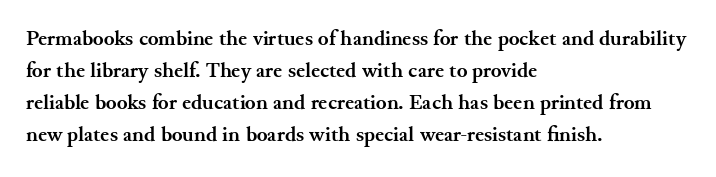
Q: Is the text bold? A: Yes.
Q: Is the text italic (slanted)? A: No, it is upright.
Q: Is the text underlined? A: No.
Q: How is the paragraph aligned? A: Left-aligned.
Q: Is the spacing between letters normal or unusually wide? A: Normal.
Q: Is the spacing between lines tight, normal or loose? A: Normal.
